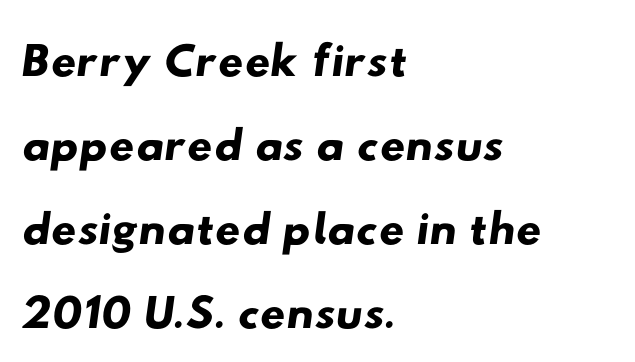
A typesetter would call this proportional, since set widths differ per character. Horizontal alignment here is leftward, the default for most running prose. Look at the bottom of the vertical strokes: they stop flat, with no serifs. Letter spacing: default.
